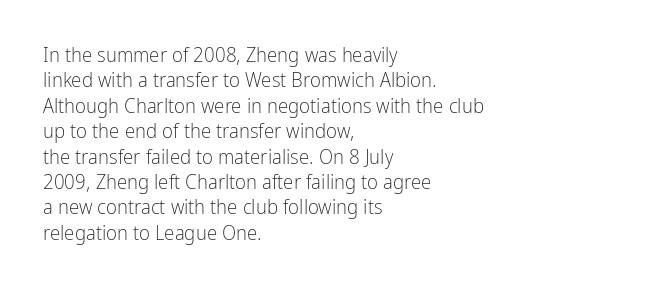
A bare baseline throughout the passage. Line beginnings align vertically; line endings do not. This sample uses plain, unmodified letter spacing. Posture: straight, roman, zero tilt. Is this a heavy cut? Hardly; it is regular or lighter.
